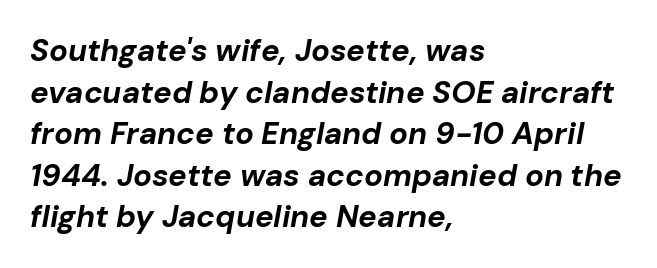
The image shows 31 px bold type, italic (leaning right); set left-aligned, normal line spacing (1.34x), normal letter spacing, not underlined; low stroke contrast and a medium x-height.
